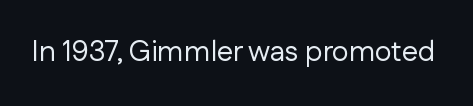
Q: Is the text bold? A: No.
Q: Is the text italic (slanted)? A: No, it is upright.
Q: Is the typeface a serif or a sans-serif typeface? A: Sans-serif.
Q: Is the text underlined? A: No.
Q: Is the spacing between letters normal or unusually wide? A: Normal.
Q: Width (condensed, normal, or wide)? A: Normal.
Q: Stroke contrast? A: Low.
Q: x-height? A: Medium.
Q: Monospaced? A: No.
